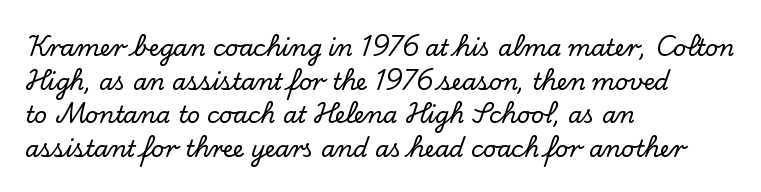
Q: Is the text italic (slanted)? A: Yes.
Q: Is the text underlined? A: No.
Q: How is the paragraph aligned? A: Left-aligned.
Q: Is the spacing between letters normal or unusually wide? A: Normal.
Q: Is the spacing between lines tight, normal or loose? A: Normal.
